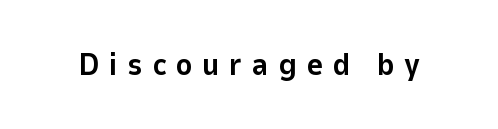
{"serif": "no", "italic": "no", "bold": "yes", "weight": "bold", "width": "normal", "stroke_contrast": "low", "x_height": "medium", "monospaced": "no", "underline": "no", "letter_spacing": "wide", "letter_spacing_em": 0.29, "glyph_px": 32}
